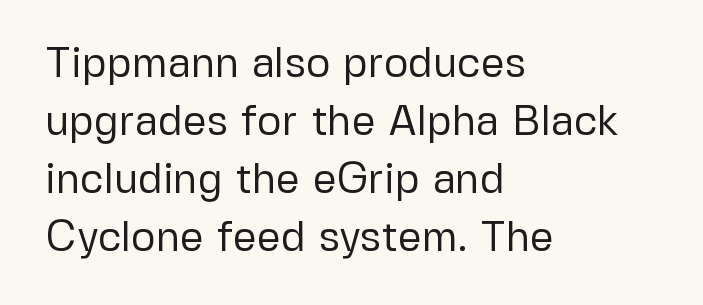
Q: Is the text bold? A: No.
Q: Is the text italic (slanted)? A: No, it is upright.
Q: Is the typeface a serif or a sans-serif typeface? A: Sans-serif.
Q: Is the text underlined? A: No.
Q: How is the paragraph aligned? A: Left-aligned.
Q: Is the spacing between letters normal or unusually wide? A: Normal.
Q: Is the spacing between lines tight, normal or loose? A: Normal.
Q: Width (condensed, normal, or wide)? A: Normal.
Q: Stroke contrast? A: Low.
Q: x-height? A: Medium.
Q: Monospaced? A: No.
